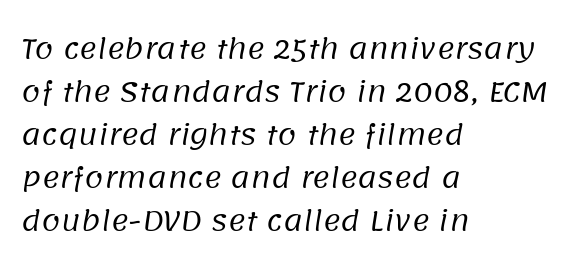
The strokes carry an ordinary text weight at most. Lines of text with bare space underneath. Summary of vertical rhythm: regular, with standard interline spacing. The setting favours the left margin, as ordinary paragraphs usually do. The gaps between neighbouring characters are ordinary and unremarkable.
